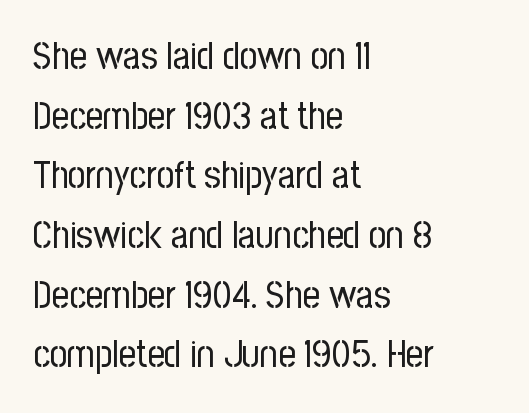
Short note: letters normally spaced. Do the characters align in a grid? No, the font is proportional. Font category for this specimen: sans-serif. This block has exactly the height ordinary leading produces.
